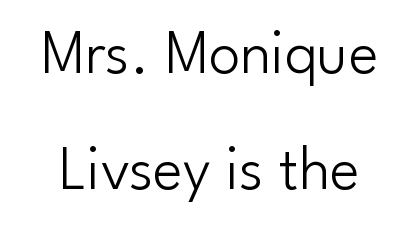
Q: Is the text bold? A: No.
Q: Is the text italic (slanted)? A: No, it is upright.
Q: Is the typeface a serif or a sans-serif typeface? A: Sans-serif.
Q: Is the text underlined? A: No.
Q: Is the spacing between letters normal or unusually wide? A: Normal.
Q: Width (condensed, normal, or wide)? A: Normal.
Q: Stroke contrast? A: Low.
Q: x-height? A: Small.
Q: Monospaced? A: No.
